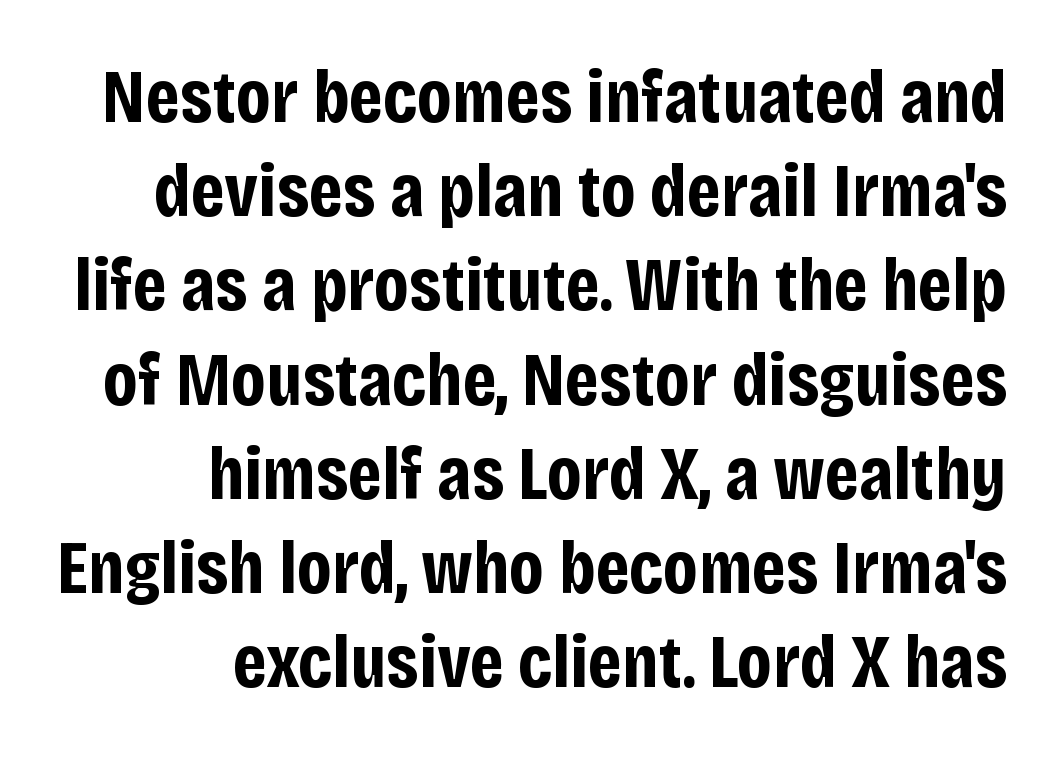
Letters rest on an invisible, unmarked baseline. Caption: bold face, heavy strokes. Each letter keeps its own natural width here, so spacing adapts to shape. The passage is arranged like a letterhead date or caption credit — flush right. Typographically, this falls in the sans-serif category.
